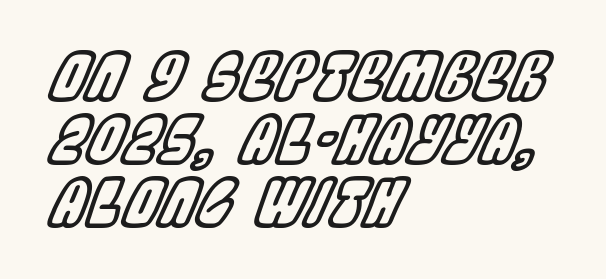
{"italic": "yes", "lean": "right", "slant_degrees": 22, "width": "condensed", "x_height": "large", "monospaced": "no", "underline": "no", "align": "left", "line_spacing": "tight", "line_spacing_ratio": 0.97, "letter_spacing": "normal", "letter_spacing_em": 0.0, "glyph_px": 65}
